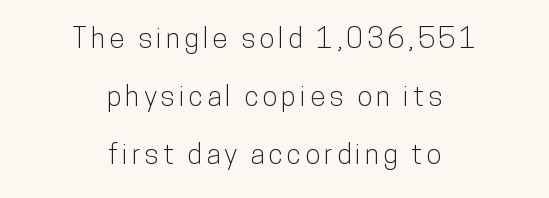
The image shows 28 px condensed sans-serif type, upright; set centered, loose line spacing (2.07x), not underlined; low stroke contrast and a medium x-height.
